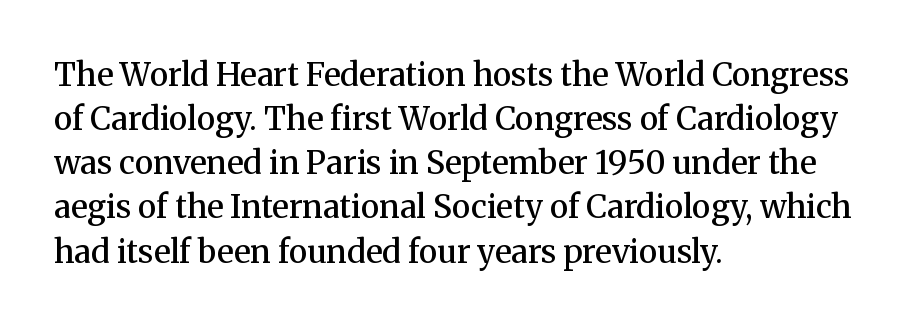
{"serif": "yes", "italic": "no", "bold": "semi", "weight": "semibold", "width": "normal", "stroke_contrast": "medium", "x_height": "medium", "monospaced": "no", "underline": "no", "align": "left", "line_spacing": "normal", "line_spacing_ratio": 1.38, "letter_spacing": "normal", "letter_spacing_em": 0.0, "glyph_px": 32}
